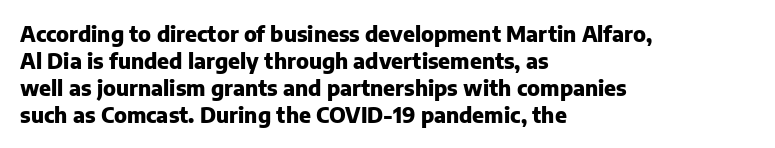
Q: Is the text bold? A: Yes.
Q: Is the text italic (slanted)? A: No, it is upright.
Q: Is the text underlined? A: No.
Q: How is the paragraph aligned? A: Left-aligned.
Q: Is the spacing between letters normal or unusually wide? A: Normal.
Q: Is the spacing between lines tight, normal or loose? A: Normal.
